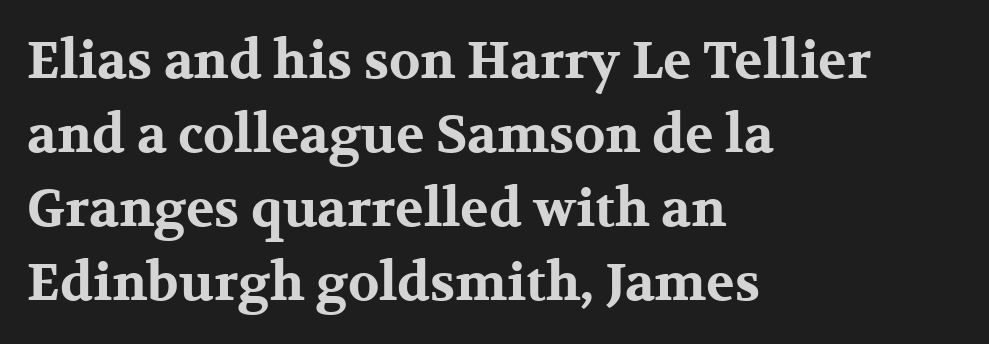
The image shows 52 px bold, wide serif type, upright; set left-aligned, normal line spacing (1.42x), normal letter spacing, not underlined; medium stroke contrast and a medium x-height.
